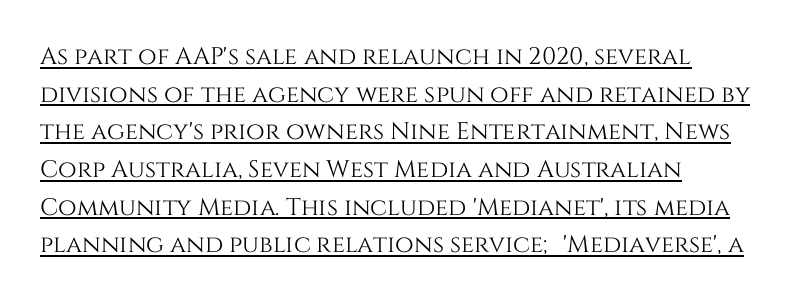
The image shows 24 px text type, upright; set left-aligned, normal line spacing (1.57x), normal letter spacing, underlined.
